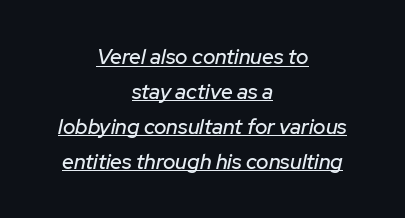
Line spacing here is normal. Each line of the rendering has a horizontal stroke beneath the glyphs. Slanted lettering throughout. The compositor balanced each line on the midline. Words appear dense and cohesive because spacing is normal.
